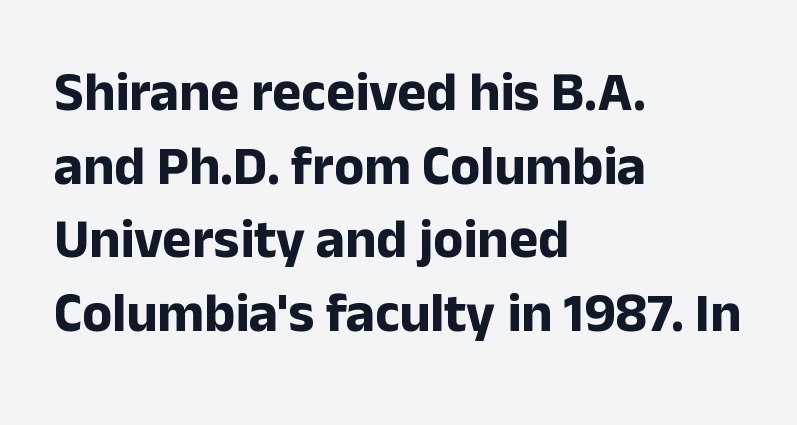
{"serif": "no", "italic": "no", "bold": "yes", "weight": "bold", "width": "normal", "stroke_contrast": "low", "x_height": "medium", "monospaced": "no", "underline": "no", "align": "left", "line_spacing": "normal", "line_spacing_ratio": 1.34, "letter_spacing": "normal", "letter_spacing_em": 0.0, "glyph_px": 55}
